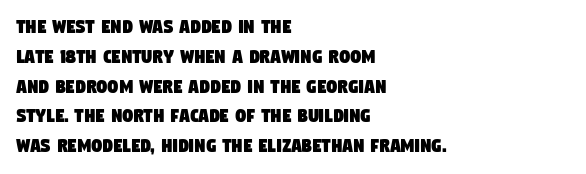
Line spacing here is normal. Default kerning and tracking; the words read as compact shapes. Which margin do the lines hug? The left one — the right edge is uneven. Check the space under the baseline: it is left empty.
